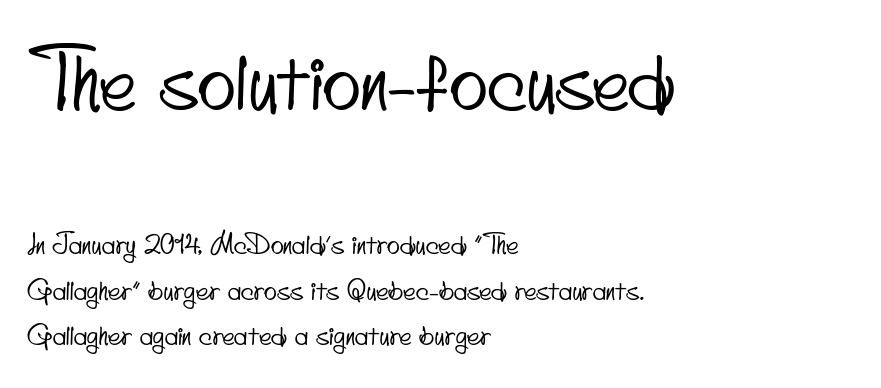
{"serif": "no", "width": "condensed", "stroke_contrast": "low", "x_height": "small", "monospaced": "no", "underline": "no", "align": "left", "line_spacing": "normal", "line_spacing_ratio": 1.69, "letter_spacing": "normal", "letter_spacing_em": 0.0, "larger_block": "first", "size_ratio": 2.96, "glyph_px": 80}
